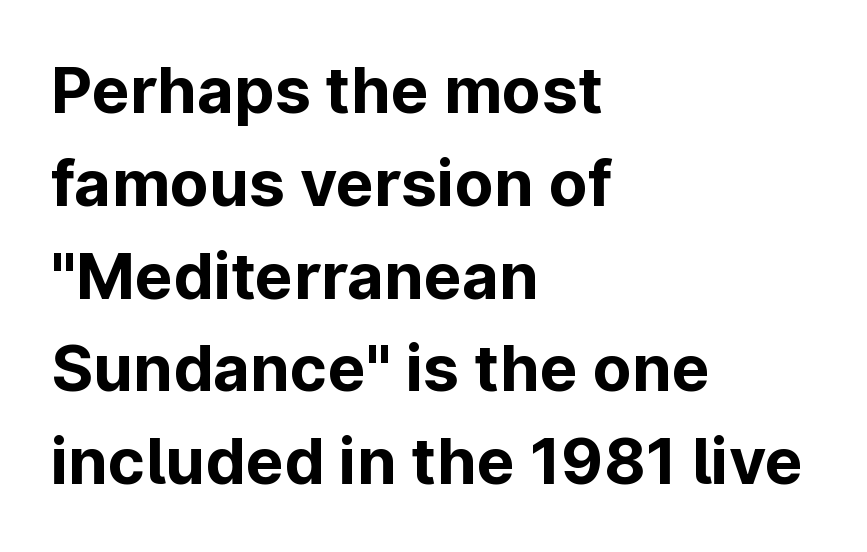
Q: Is the text bold? A: Yes.
Q: Is the text italic (slanted)? A: No, it is upright.
Q: Is the typeface a serif or a sans-serif typeface? A: Sans-serif.
Q: Is the text underlined? A: No.
Q: How is the paragraph aligned? A: Left-aligned.
Q: Is the spacing between letters normal or unusually wide? A: Normal.
Q: Is the spacing between lines tight, normal or loose? A: Normal.
Q: Width (condensed, normal, or wide)? A: Normal.
Q: Stroke contrast? A: Low.
Q: x-height? A: Medium.
Q: Monospaced? A: No.
